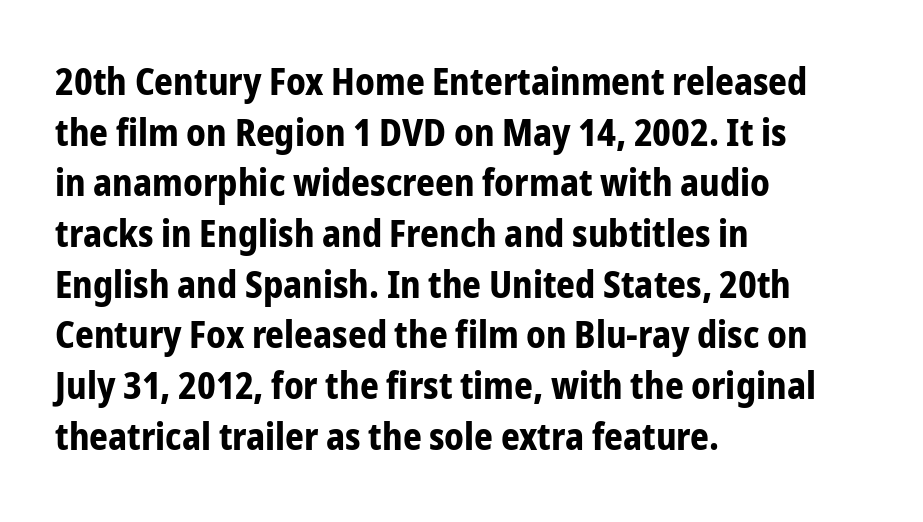
{"serif": "no", "italic": "no", "bold": "yes", "weight": "bold", "width": "condensed", "stroke_contrast": "low", "x_height": "medium", "monospaced": "no", "underline": "no", "align": "left", "line_spacing": "normal", "line_spacing_ratio": 1.37, "letter_spacing": "normal", "letter_spacing_em": 0.0, "glyph_px": 37}
